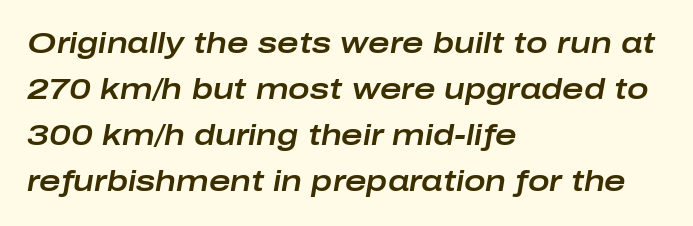
If you measured baseline to baseline, you'd find a middling distance. The text block is weighted toward the left margin, trailing off unevenly rightward. This rendering features lettering with no underline. A typesetter would call this proportional, since set widths differ per character. Would a proofreader flag this as italicized? Yes.
